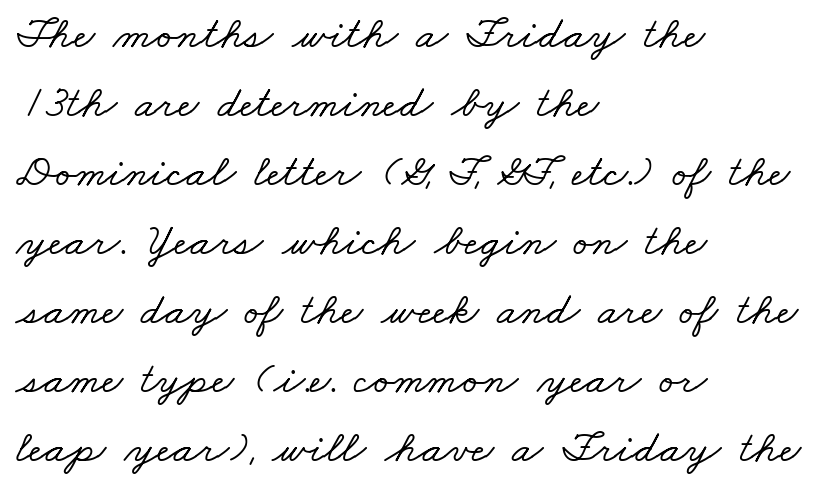
Q: Is the typeface a serif or a sans-serif typeface? A: Serif.
Q: Is the text underlined? A: No.
Q: How is the paragraph aligned? A: Left-aligned.
Q: Is the spacing between letters normal or unusually wide? A: Normal.
Q: Is the spacing between lines tight, normal or loose? A: Normal.
Q: Width (condensed, normal, or wide)? A: Wide.
Q: Stroke contrast? A: Low.
Q: x-height? A: Small.
Q: Monospaced? A: No.
